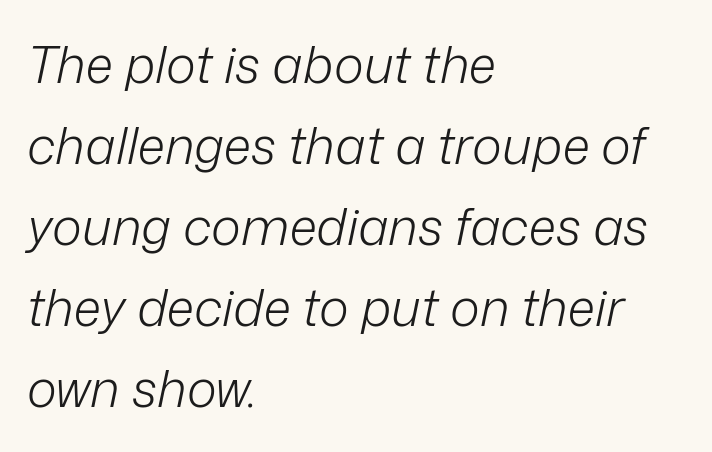
{"italic": "yes", "lean": "right", "slant_degrees": 12, "bold": "no", "weight": "light", "width": "normal", "stroke_contrast": "low", "x_height": "medium", "monospaced": "no", "underline": "no", "align": "left", "line_spacing": "normal", "line_spacing_ratio": 1.59, "letter_spacing": "normal", "letter_spacing_em": 0.0, "glyph_px": 51}
